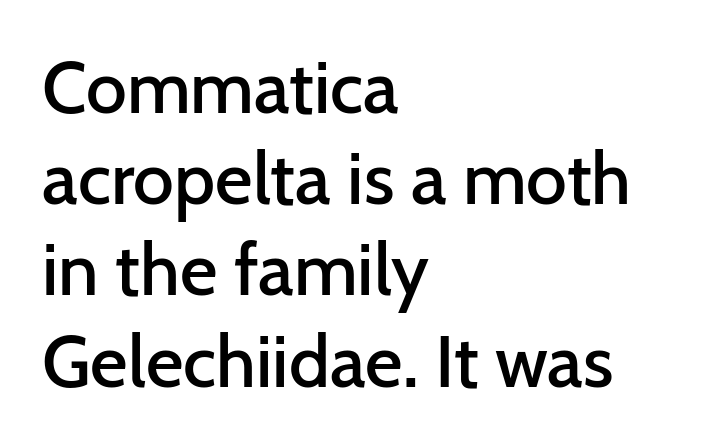
Each row of text sits above clean, open space. Is this a fixed-width face? No — the glyphs have proportional, varying widths. You can tell from the bare stems that sans-serif type was used. Short and long lines alike share a common starting point at left.
